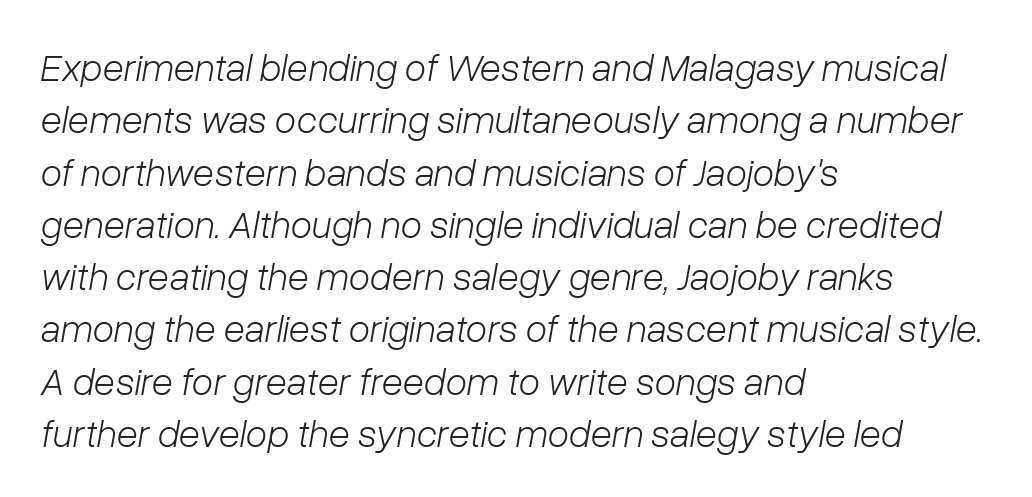
Q: Is the text bold? A: No.
Q: Is the text italic (slanted)? A: Yes, it leans right by about 10 degrees.
Q: Is the text underlined? A: No.
Q: How is the paragraph aligned? A: Left-aligned.
Q: Is the spacing between letters normal or unusually wide? A: Normal.
Q: Is the spacing between lines tight, normal or loose? A: Normal.
Q: Width (condensed, normal, or wide)? A: Normal.
Q: Stroke contrast? A: Low.
Q: x-height? A: Medium.
Q: Monospaced? A: No.
